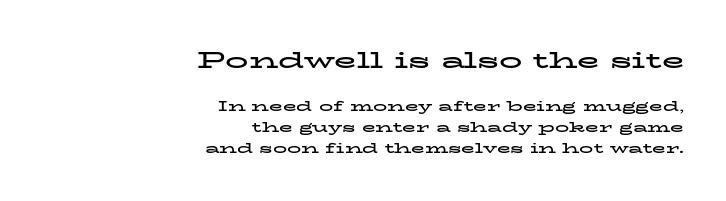
{"italic": "no", "bold": "yes", "underline": "no", "align": "right", "line_spacing": "normal", "line_spacing_ratio": 1.5, "letter_spacing": "normal", "letter_spacing_em": 0.0, "larger_block": "first", "size_ratio": 1.64, "glyph_px": 23}
